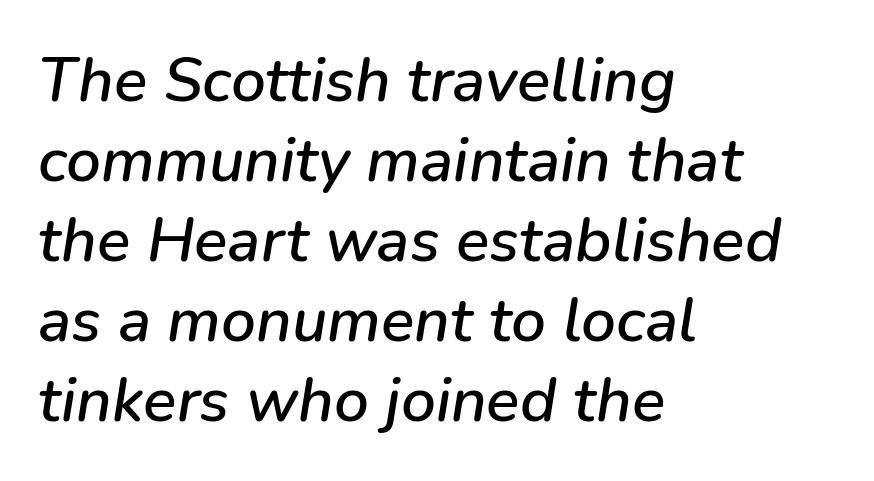
{"italic": "yes", "lean": "right", "slant_degrees": 9, "width": "normal", "stroke_contrast": "low", "x_height": "medium", "monospaced": "no", "underline": "no", "align": "left", "line_spacing": "normal", "line_spacing_ratio": 1.29, "letter_spacing": "normal", "letter_spacing_em": 0.0, "glyph_px": 62}
